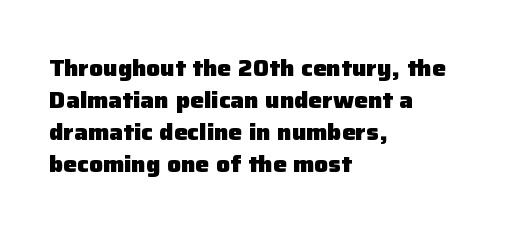
Compared with typical paragraphs, the rows here are spaced about the same. In terms of posture, this sample is upright. You'd pick this weight for a headline — it's a proper bold. Typeset ragged right — the left edge is the straight one.
